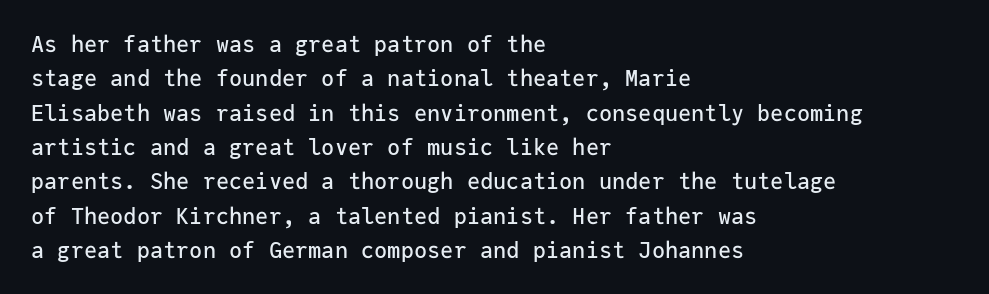
{"italic": "no", "underline": "no", "align": "left", "line_spacing": "normal", "line_spacing_ratio": 1.56, "letter_spacing": "normal", "letter_spacing_em": 0.0, "glyph_px": 22}
